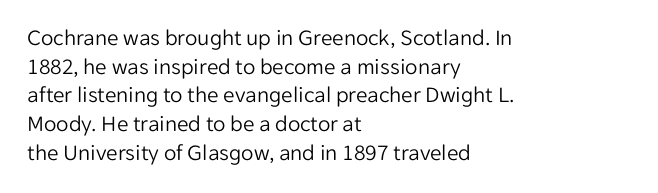
The image shows 23 px text type, upright; set left-aligned, normal line spacing (1.25x), normal letter spacing, not underlined.
